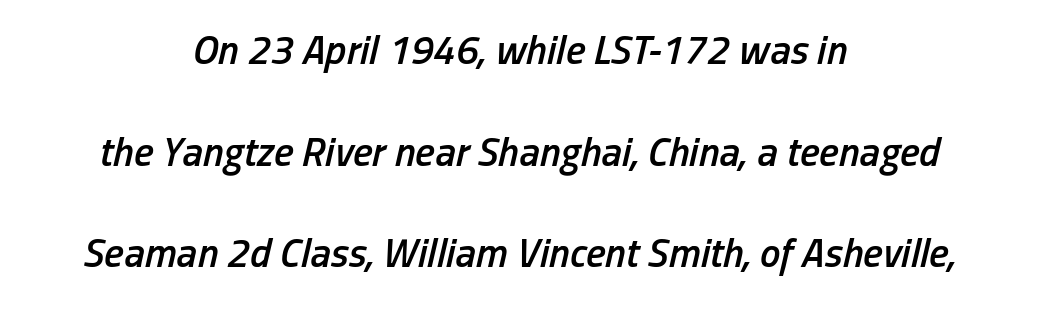
{"italic": "yes", "lean": "right", "slant_degrees": 13, "bold": "semi", "weight": "semibold", "width": "condensed", "stroke_contrast": "low", "x_height": "medium", "monospaced": "no", "underline": "no", "align": "center", "line_spacing": "loose", "line_spacing_ratio": 2.48, "letter_spacing": "normal", "letter_spacing_em": 0.0, "glyph_px": 41}
